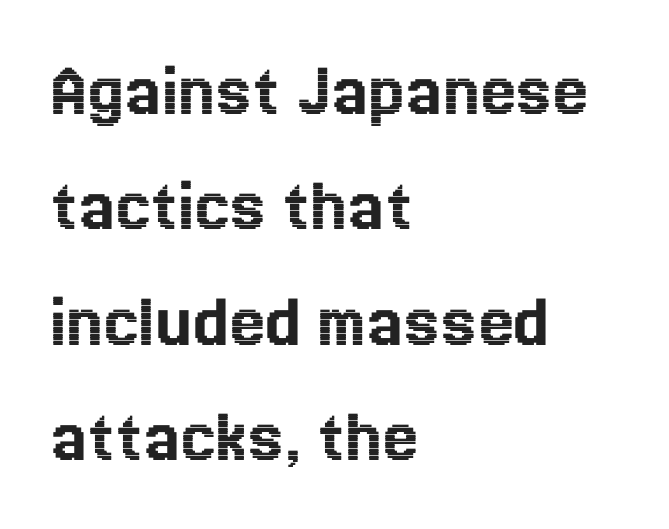
Q: Is the text italic (slanted)? A: No, it is upright.
Q: Is the text underlined? A: No.
Q: How is the paragraph aligned? A: Left-aligned.
Q: Is the spacing between letters normal or unusually wide? A: Normal.
Q: Is the spacing between lines tight, normal or loose? A: Normal.
Q: Width (condensed, normal, or wide)? A: Normal.
Q: x-height? A: Medium.
Q: Monospaced? A: No.
